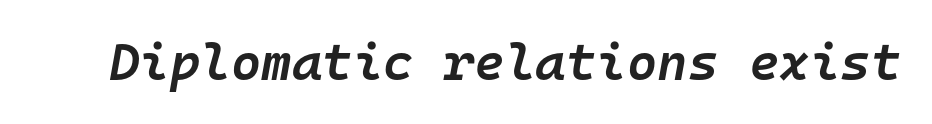
Q: Is the text bold? A: Semi-bold.
Q: Is the text italic (slanted)? A: Yes, it leans right by about 10 degrees.
Q: Is the text underlined? A: No.
Q: Is the spacing between letters normal or unusually wide? A: Normal.
Q: Width (condensed, normal, or wide)? A: Normal.
Q: Stroke contrast? A: Low.
Q: x-height? A: Medium.
Q: Monospaced? A: Yes.
